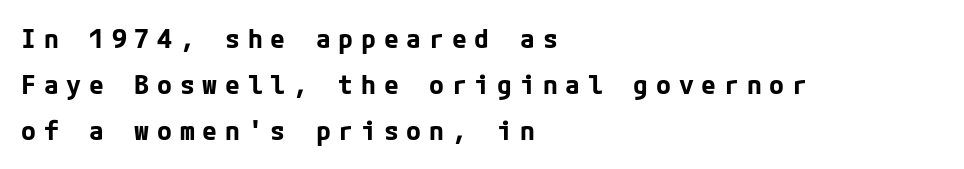
The image shows 27 px bold type, upright; set left-aligned, line spacing 1.71x, unusually wide letter spacing (+0.29 em), not underlined.
